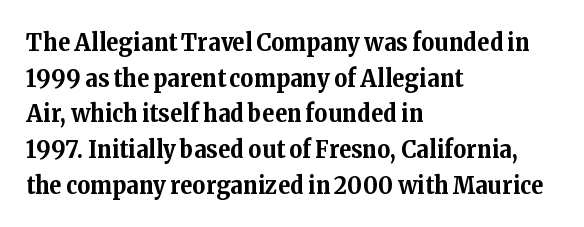
Q: Is the text bold? A: Yes.
Q: Is the text italic (slanted)? A: No, it is upright.
Q: Is the text underlined? A: No.
Q: How is the paragraph aligned? A: Left-aligned.
Q: Is the spacing between letters normal or unusually wide? A: Normal.
Q: Is the spacing between lines tight, normal or loose? A: Normal.
